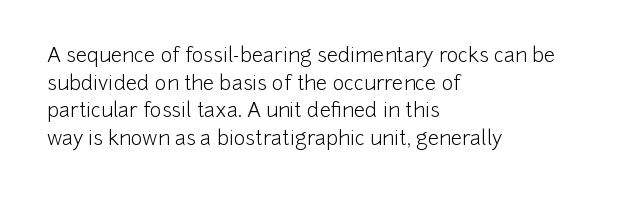
This rendering leaves character spacing at its baseline value. These lines stack with their left ends in a neat column. Reading down the column, the eye jumps a familiar distance to each next line. Stroke mass is kept to a normal reading level or below. Unlike italic type, these characters show no tilt at all. No word sits above an underline.
